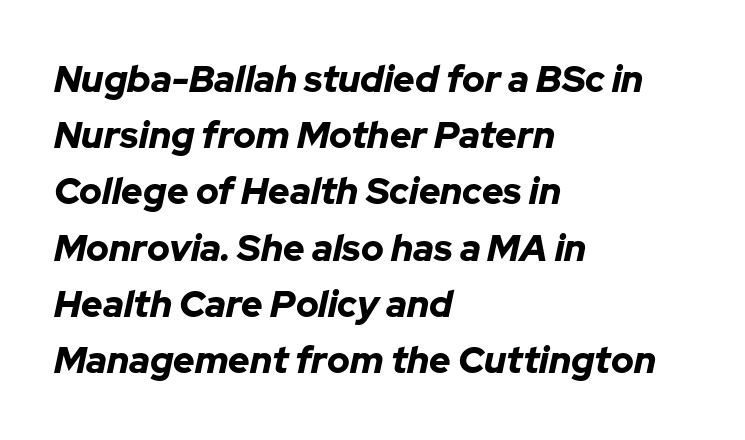
{"italic": "yes", "lean": "right", "slant_degrees": 12, "bold": "yes", "weight": "bold", "width": "normal", "stroke_contrast": "low", "x_height": "medium", "monospaced": "no", "underline": "no", "align": "left", "line_spacing": "normal", "line_spacing_ratio": 1.52, "letter_spacing": "normal", "letter_spacing_em": 0.0, "glyph_px": 37}
